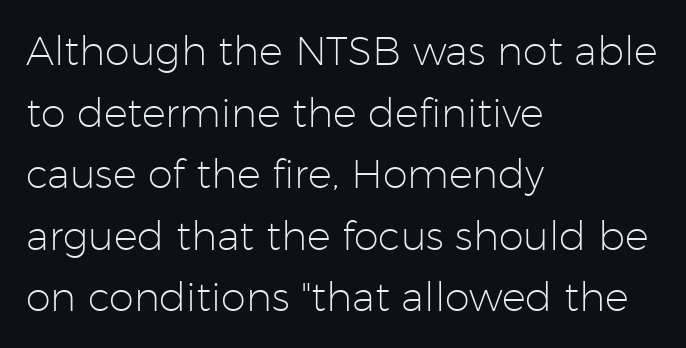
The image shows 40 px light sans-serif type, upright; set left-aligned, normal line spacing (1.54x), normal letter spacing, not underlined; low stroke contrast and a medium x-height.
